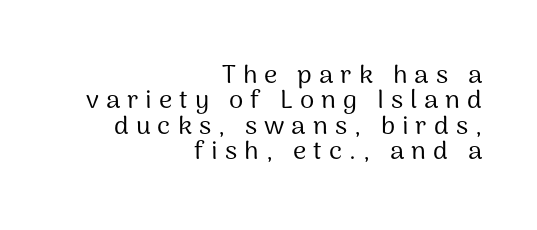
The image shows 26 px text type, upright; set right-aligned, tight line spacing (0.98x), unusually wide letter spacing (+0.27 em), not underlined.
